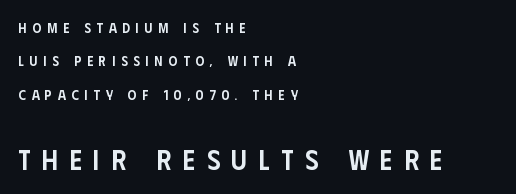
Q: Is the text bold? A: Semi-bold.
Q: Is the text italic (slanted)? A: No, it is upright.
Q: Is the typeface a serif or a sans-serif typeface? A: Sans-serif.
Q: Is the text underlined? A: No.
Q: How is the paragraph aligned? A: Left-aligned.
Q: Is the spacing between letters normal or unusually wide? A: Unusually wide.
Q: Is the spacing between lines tight, normal or loose? A: Loose.
Q: Which block of text is set in a larger size, the first (top) or the second (bottom)? A: The second (bottom) one.
Q: Width (condensed, normal, or wide)? A: Condensed.
Q: Stroke contrast? A: Low.
Q: x-height? A: Large.
Q: Monospaced? A: No.
